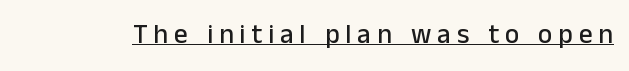
The image shows 27 px text type, upright; set unusually wide letter spacing (+0.22 em), underlined.
